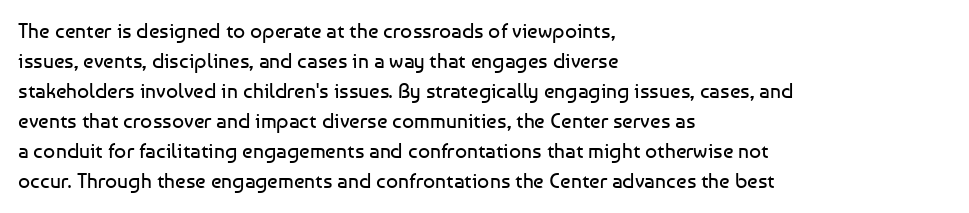
The image shows 21 px text type, upright; set left-aligned, normal line spacing (1.43x), normal letter spacing, not underlined.
